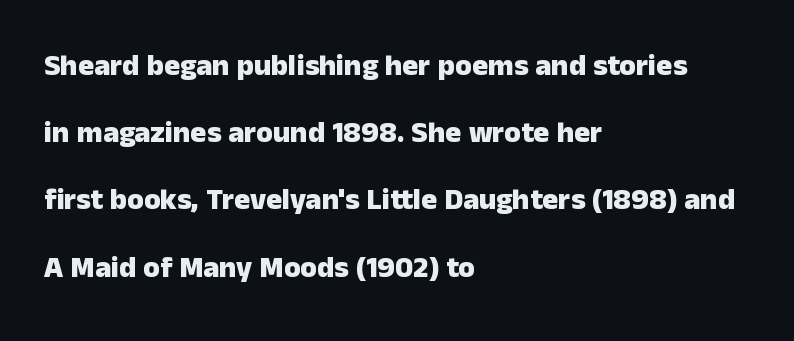
{"serif": "no", "italic": "no", "bold": "yes", "weight": "heavy", "width": "normal", "stroke_contrast": "low", "x_height": "medium", "monospaced": "no", "underline": "no", "align": "left", "line_spacing": "loose", "line_spacing_ratio": 2.24, "letter_spacing": "normal", "letter_spacing_em": 0.0, "glyph_px": 30}
